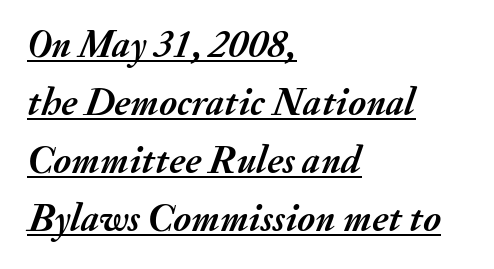
Q: Is the text bold? A: Yes.
Q: Is the text italic (slanted)? A: Yes, it leans right by about 20 degrees.
Q: Is the text underlined? A: Yes.
Q: How is the paragraph aligned? A: Left-aligned.
Q: Is the spacing between letters normal or unusually wide? A: Normal.
Q: Is the spacing between lines tight, normal or loose? A: Normal.
Q: Width (condensed, normal, or wide)? A: Normal.
Q: Stroke contrast? A: Medium.
Q: x-height? A: Small.
Q: Monospaced? A: No.
